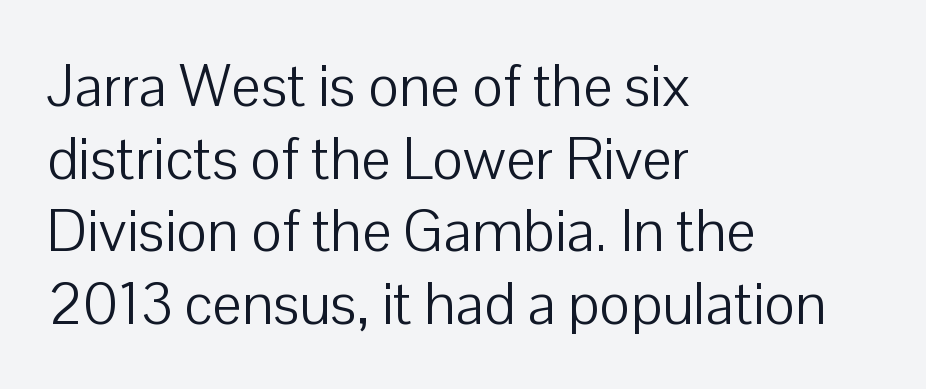
Q: Is the text bold? A: No.
Q: Is the text italic (slanted)? A: No, it is upright.
Q: Is the typeface a serif or a sans-serif typeface? A: Sans-serif.
Q: Is the text underlined? A: No.
Q: How is the paragraph aligned? A: Left-aligned.
Q: Is the spacing between letters normal or unusually wide? A: Normal.
Q: Width (condensed, normal, or wide)? A: Normal.
Q: Stroke contrast? A: Low.
Q: x-height? A: Medium.
Q: Monospaced? A: No.
